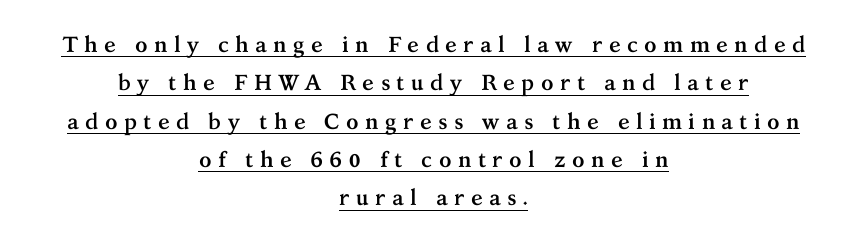
It's the straight-up-and-down kind of type. The passage shown is underscored from start to finish. The typesetting leans heavy: a genuine bold. Observe the wide spacing: letters keep a clear distance from each other.
